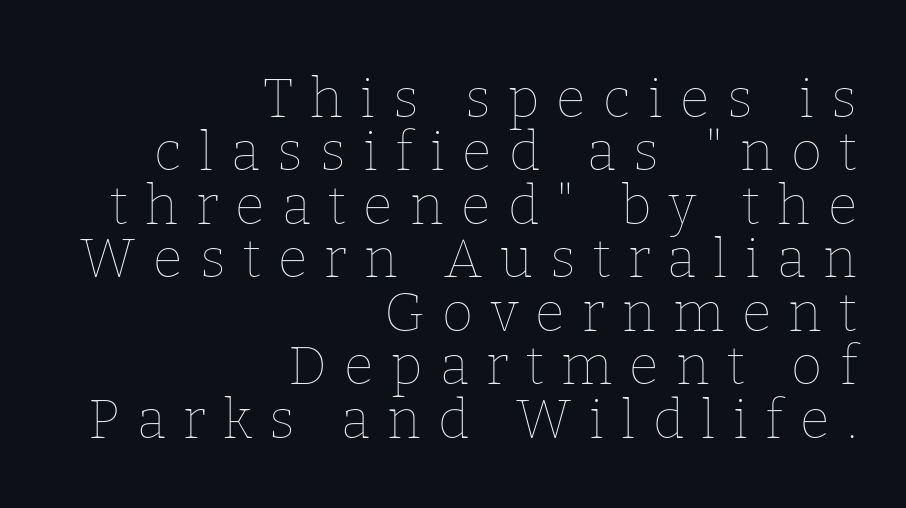
Q: Is the text bold? A: No.
Q: Is the text italic (slanted)? A: No, it is upright.
Q: Is the text underlined? A: No.
Q: How is the paragraph aligned? A: Right-aligned.
Q: Is the spacing between letters normal or unusually wide? A: Unusually wide.
Q: Is the spacing between lines tight, normal or loose? A: Tight.
Q: Width (condensed, normal, or wide)? A: Normal.
Q: Stroke contrast? A: Low.
Q: x-height? A: Medium.
Q: Monospaced? A: No.
